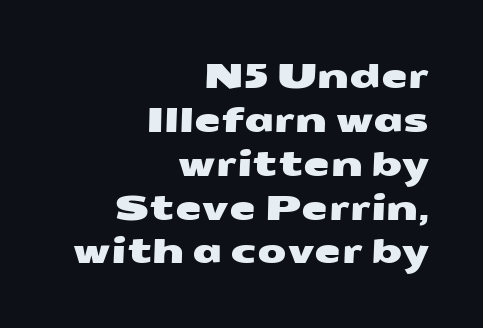
Observe the absence of serifs on each vertical stroke in this sample. Looks like regular typesetting: each glyph gets only the width it needs. Descenders are the only things crossing below the line. Which margin do the lines hug? The right one — the left edge is uneven. Reading down the column, the eye jumps a familiar distance to each next line.
